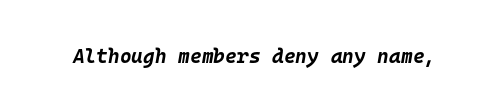
Q: Is the text bold? A: Yes.
Q: Is the text italic (slanted)? A: Yes, it leans right by about 10 degrees.
Q: Is the text underlined? A: No.
Q: Is the spacing between letters normal or unusually wide? A: Normal.
